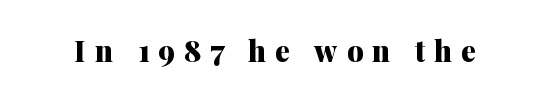
The image shows 29 px heavy serif type, upright; set unusually wide letter spacing (+0.31 em), not underlined; medium stroke contrast and a medium x-height.
